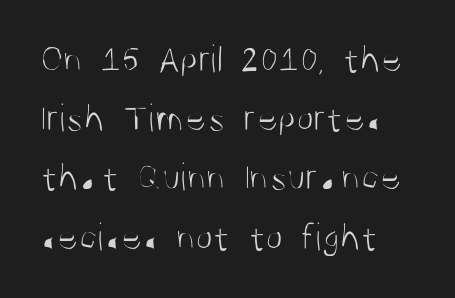
The image shows 40 px light, condensed sans-serif type, upright; set left-aligned, normal line spacing (1.48x), normal letter spacing, not underlined; medium stroke contrast and a large x-height.
